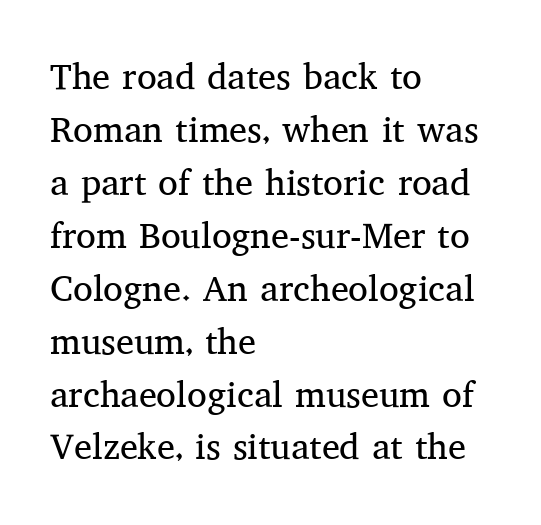
Stems and bowls with no extra thickness — not bold. Is this a sans? No — the strokes have serifs. Character widths vary here, with narrow letters taking less room than wide ones. This sample is left-justified, so line endings fall wherever the words run out. The passage shown has conventional tracking throughout. The designer left line spacing at the default.
